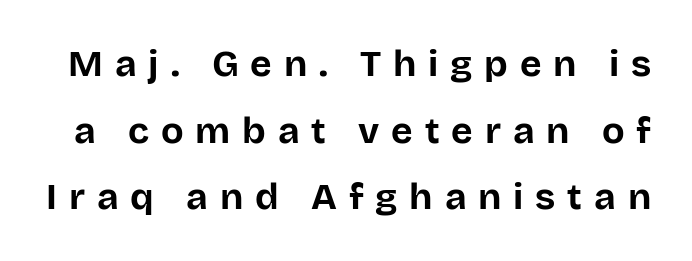
Q: Is the text bold? A: Yes.
Q: Is the text italic (slanted)? A: No, it is upright.
Q: Is the typeface a serif or a sans-serif typeface? A: Sans-serif.
Q: Is the text underlined? A: No.
Q: Is the spacing between letters normal or unusually wide? A: Unusually wide.
Q: Width (condensed, normal, or wide)? A: Normal.
Q: Stroke contrast? A: Low.
Q: x-height? A: Large.
Q: Monospaced? A: No.
